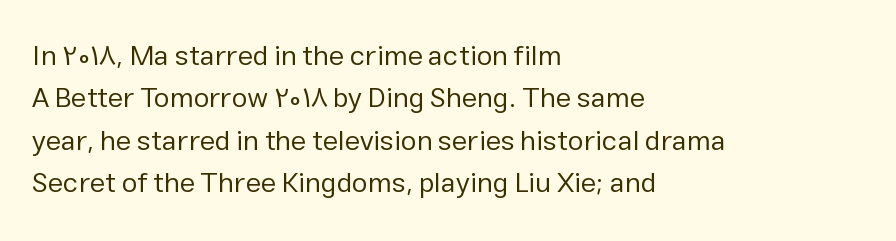
{"serif": "no", "italic": "no", "bold": "no", "weight": "regular", "width": "normal", "stroke_contrast": "low", "x_height": "medium", "monospaced": "no", "underline": "no", "align": "left", "line_spacing": "normal", "line_spacing_ratio": 1.51, "letter_spacing": "normal", "letter_spacing_em": 0.0, "glyph_px": 28}
